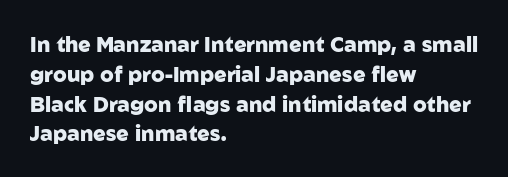
Q: Is the text bold? A: Yes.
Q: Is the text italic (slanted)? A: No, it is upright.
Q: Is the text underlined? A: No.
Q: How is the paragraph aligned? A: Left-aligned.
Q: Is the spacing between letters normal or unusually wide? A: Normal.
Q: Is the spacing between lines tight, normal or loose? A: Normal.
